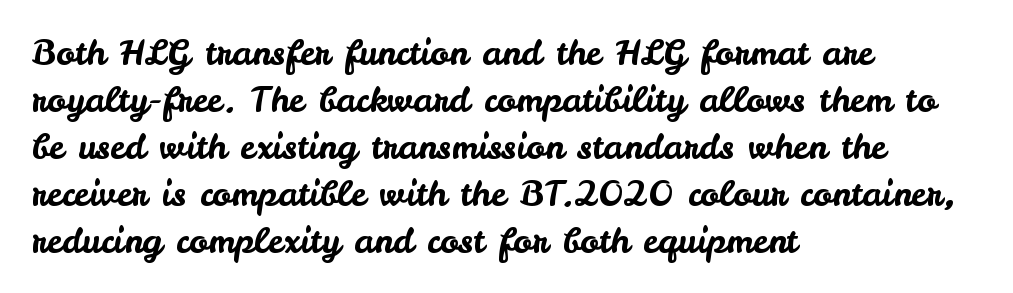
The image shows 35 px sans-serif type; set left-aligned, normal line spacing (1.34x), normal letter spacing, not underlined; low stroke contrast and a small x-height.
